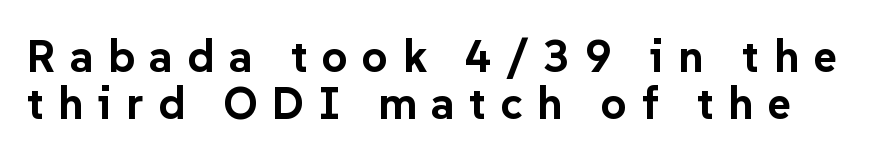
The block of text is dense from top to bottom, with scant space between rows. Strong, thick strokes mark this as bold type. Is the letter spacing exaggerated? Yes — the characters are pushed far apart. This is the regular roman posture of the typeface.
